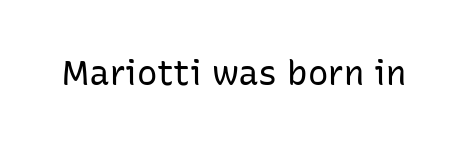
The image shows 34 px regular-weight sans-serif type, upright; set normal letter spacing, not underlined; low stroke contrast and a medium x-height.
